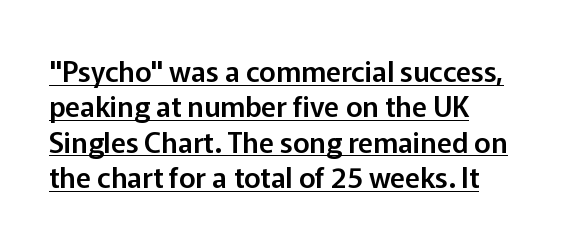
Q: Is the text italic (slanted)? A: No, it is upright.
Q: Is the typeface a serif or a sans-serif typeface? A: Sans-serif.
Q: Is the text underlined? A: Yes.
Q: How is the paragraph aligned? A: Left-aligned.
Q: Is the spacing between letters normal or unusually wide? A: Normal.
Q: Is the spacing between lines tight, normal or loose? A: Normal.
Q: Width (condensed, normal, or wide)? A: Normal.
Q: Stroke contrast? A: Low.
Q: x-height? A: Medium.
Q: Monospaced? A: No.
